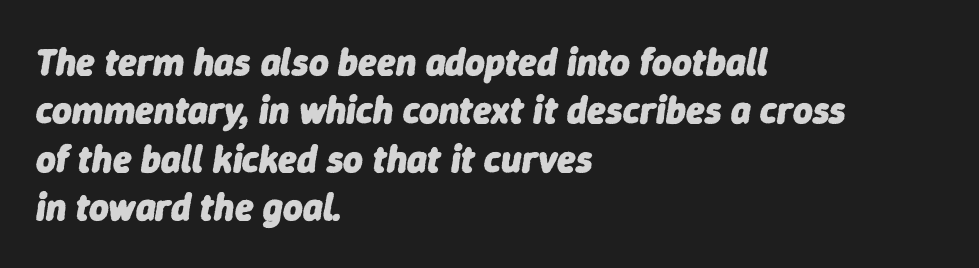
{"italic": "yes", "lean": "right", "slant_degrees": 9, "bold": "yes", "weight": "heavy", "width": "normal", "stroke_contrast": "low", "x_height": "medium", "monospaced": "no", "underline": "no", "align": "left", "line_spacing": "normal", "line_spacing_ratio": 1.27, "letter_spacing": "normal", "letter_spacing_em": 0.0, "glyph_px": 38}
